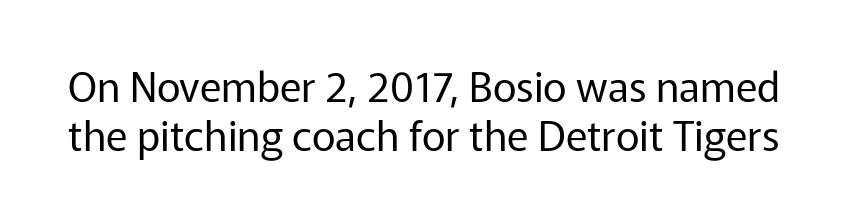
Spacing verdict: proportional, widths tailored to each character. Tracking value appears to be zero — textbook default spacing. The weight tops out at a normal text grade. Serif or sans? Sans — the stroke terminals are bare.
